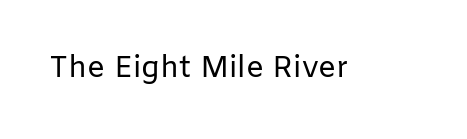
{"serif": "no", "italic": "no", "bold": "no", "weight": "regular", "width": "normal", "stroke_contrast": "low", "x_height": "medium", "monospaced": "no", "underline": "no", "letter_spacing": "normal", "letter_spacing_em": 0.0, "glyph_px": 30}
